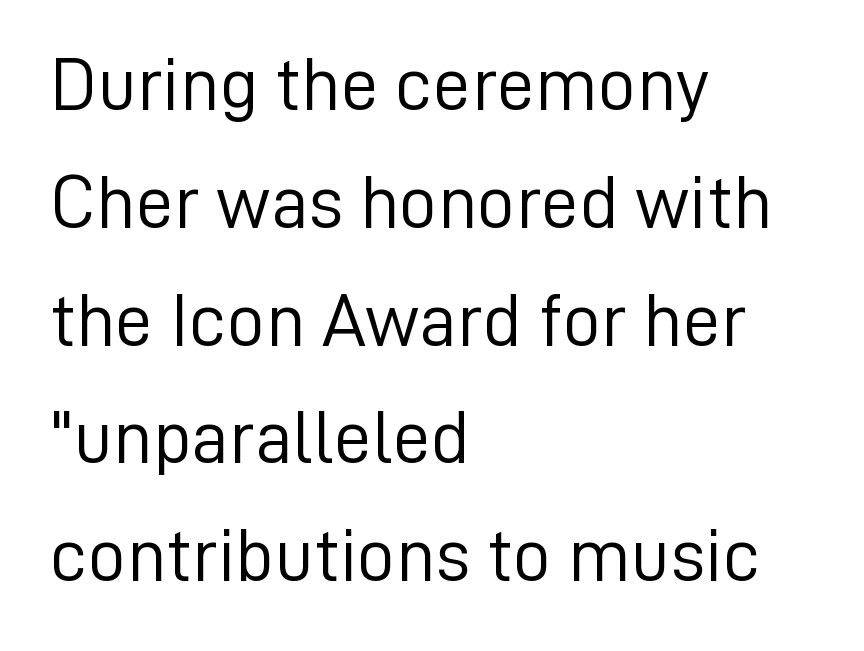
The image shows 76 px light sans-serif type, upright; set left-aligned, normal line spacing (1.55x), normal letter spacing, not underlined; low stroke contrast and a medium x-height.
